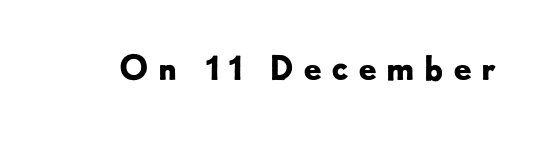
The image shows 33 px bold sans-serif type, upright; set unusually wide letter spacing (+0.27 em), not underlined; low stroke contrast and a small x-height.
